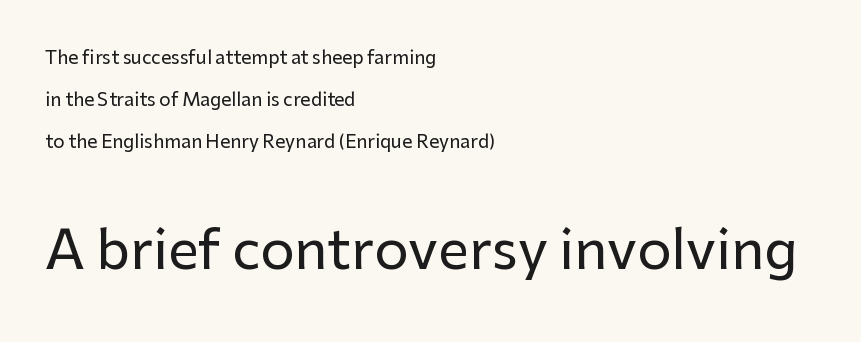
Letter spacing: default. Every row of glyphs begins at an identical x-position on the left. The block sitting lower on the canvas is the one with enlarged characters. The line-height multiplier appears high, well above default.
